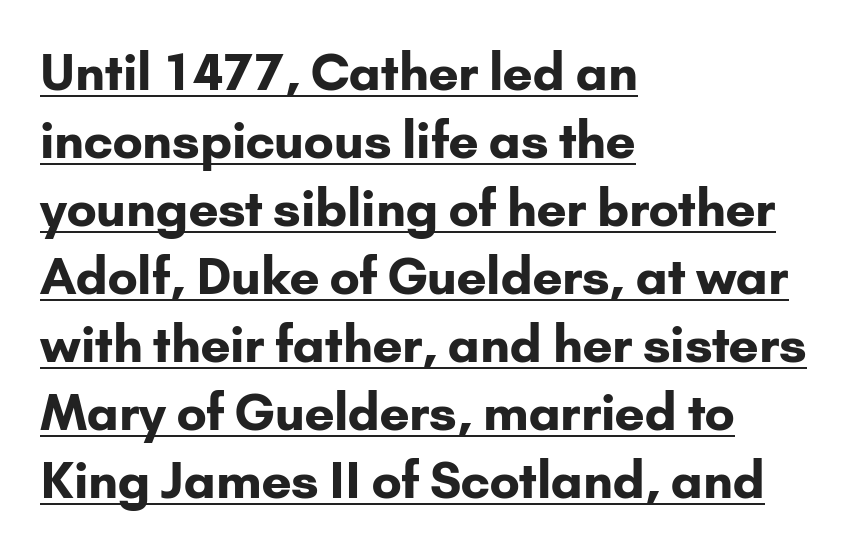
{"serif": "no", "italic": "no", "bold": "yes", "weight": "bold", "width": "normal", "stroke_contrast": "low", "x_height": "small", "monospaced": "no", "underline": "yes", "align": "left", "line_spacing": "normal", "line_spacing_ratio": 1.36, "letter_spacing": "normal", "letter_spacing_em": 0.0, "glyph_px": 50}
